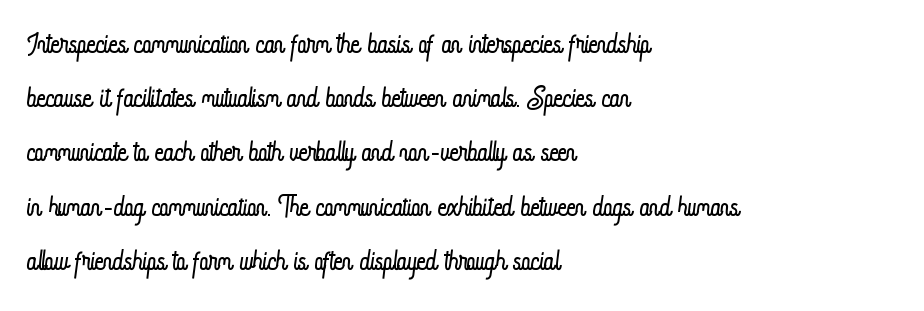
Q: Is the text bold? A: No.
Q: Is the text underlined? A: No.
Q: How is the paragraph aligned? A: Left-aligned.
Q: Is the spacing between letters normal or unusually wide? A: Normal.
Q: Is the spacing between lines tight, normal or loose? A: Normal.
Q: Width (condensed, normal, or wide)? A: Condensed.
Q: Stroke contrast? A: Low.
Q: x-height? A: Small.
Q: Monospaced? A: No.
